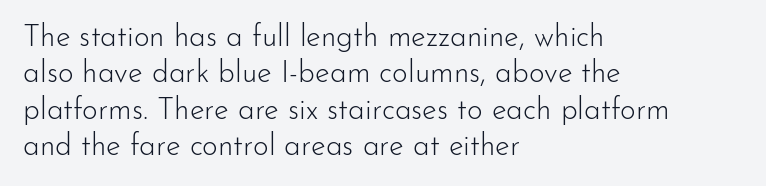
Posture: upright roman. Ink coverage per letter is moderate at most. Nope, no serifs anywhere on these letters. The words here are not underlined. Each letter keeps its own natural width here, so spacing adapts to shape.
